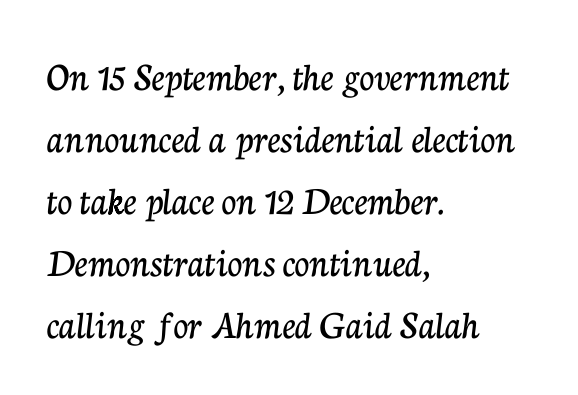
Q: Is the text italic (slanted)? A: Yes.
Q: Is the typeface a serif or a sans-serif typeface? A: Serif.
Q: Is the text underlined? A: No.
Q: How is the paragraph aligned? A: Left-aligned.
Q: Is the spacing between letters normal or unusually wide? A: Normal.
Q: Is the spacing between lines tight, normal or loose? A: Normal.
Q: Width (condensed, normal, or wide)? A: Normal.
Q: Stroke contrast? A: Low.
Q: x-height? A: Medium.
Q: Monospaced? A: No.
